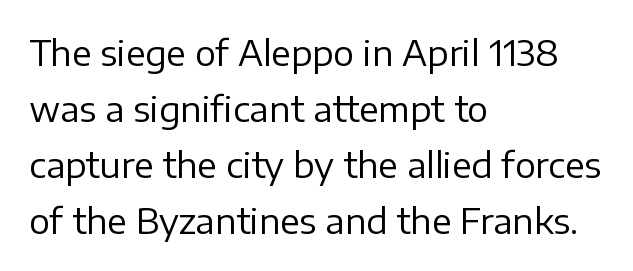
Q: Is the text bold? A: No.
Q: Is the text italic (slanted)? A: No, it is upright.
Q: Is the typeface a serif or a sans-serif typeface? A: Sans-serif.
Q: Is the text underlined? A: No.
Q: How is the paragraph aligned? A: Left-aligned.
Q: Is the spacing between letters normal or unusually wide? A: Normal.
Q: Is the spacing between lines tight, normal or loose? A: Normal.
Q: Width (condensed, normal, or wide)? A: Normal.
Q: Stroke contrast? A: Low.
Q: x-height? A: Medium.
Q: Monospaced? A: No.
